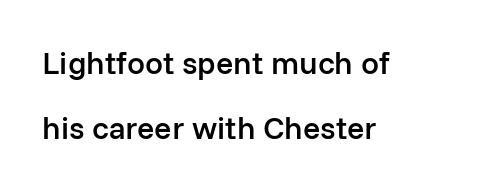
Spacing verdict: proportional, widths tailored to each character. The glyphs are unaccompanied by any horizontal stroke below them. How heavy is the stroke? Medium-heavy — a semibold, shy of bold. Letterform terminals end flat and unadorned throughout the passage.
